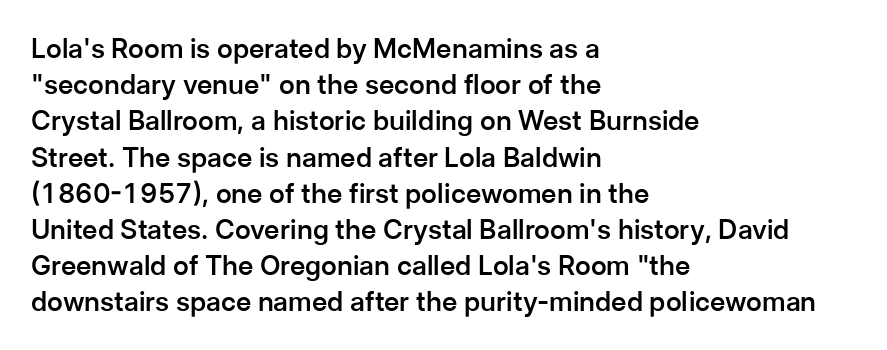
The image shows 27 px text type, upright; set left-aligned, normal line spacing (1.34x), normal letter spacing, not underlined.
